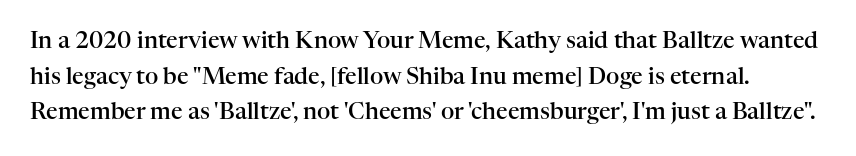
The image shows 23 px text type, upright; set normal line spacing (1.55x), normal letter spacing, not underlined.
